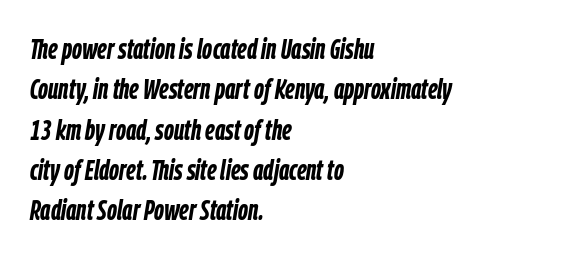
{"italic": "yes", "lean": "right", "slant_degrees": 9, "bold": "yes", "weight": "semibold", "width": "condensed", "stroke_contrast": "low", "x_height": "medium", "monospaced": "no", "underline": "no", "align": "left", "line_spacing": "normal", "line_spacing_ratio": 1.39, "letter_spacing": "normal", "letter_spacing_em": 0.0, "glyph_px": 29}
